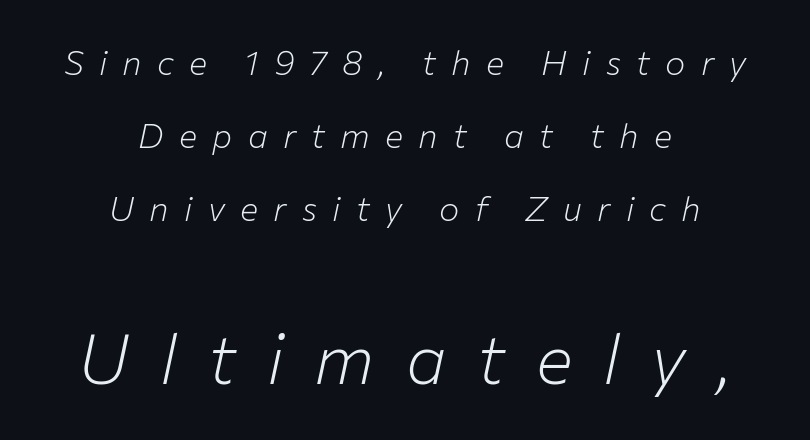
The image shows 69 px light type, italic (leaning right); set centered, loose line spacing (2.14x), unusually wide letter spacing (+0.45 em), not underlined; the second (bottom) block is 2.03x larger; low stroke contrast and a medium x-height.
